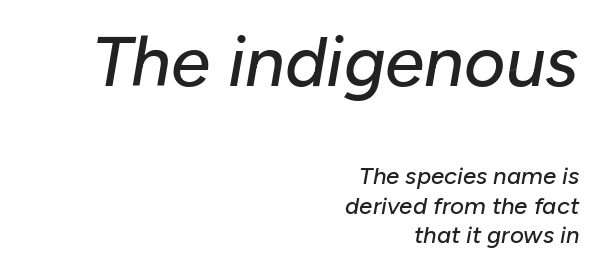
Typesetter's note — upper block bumped up in size, lower block left smaller. Spacing verdict: proportional, widths tailored to each character. This sample uses an oblique cut, with every glyph tilted off the vertical. Inter-character spacing is left at the font's built-in metrics. The text block is weighted toward the right margin, trailing off unevenly leftward. The passage shown is not underscored anywhere.
